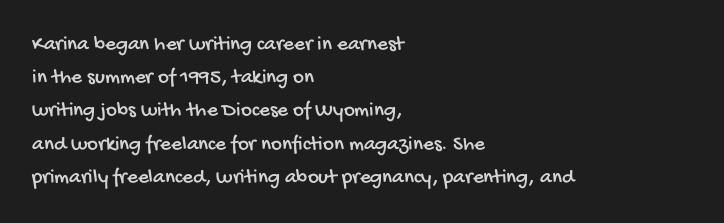
Q: Is the text underlined? A: No.
Q: How is the paragraph aligned? A: Left-aligned.
Q: Is the spacing between letters normal or unusually wide? A: Normal.
Q: Is the spacing between lines tight, normal or loose? A: Normal.
